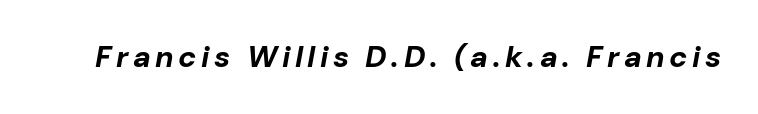
{"italic": "yes", "lean": "right", "slant_degrees": 10, "bold": "yes", "weight": "bold", "width": "normal", "stroke_contrast": "low", "x_height": "medium", "monospaced": "no", "underline": "no", "glyph_px": 30}
